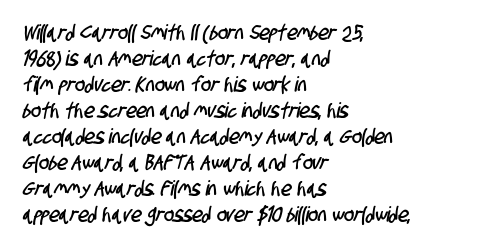
{"underline": "no", "align": "left", "line_spacing_ratio": 1.24, "letter_spacing": "normal", "letter_spacing_em": 0.0, "glyph_px": 21}
